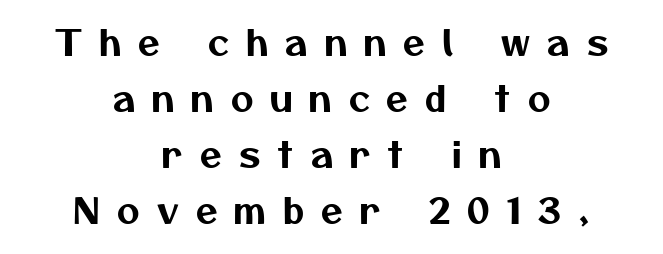
Q: Is the typeface a serif or a sans-serif typeface? A: Sans-serif.
Q: Is the text underlined? A: No.
Q: How is the paragraph aligned? A: Centered.
Q: Is the spacing between letters normal or unusually wide? A: Unusually wide.
Q: Is the spacing between lines tight, normal or loose? A: Normal.
Q: Width (condensed, normal, or wide)? A: Normal.
Q: Stroke contrast? A: Medium.
Q: x-height? A: Medium.
Q: Monospaced? A: No.
